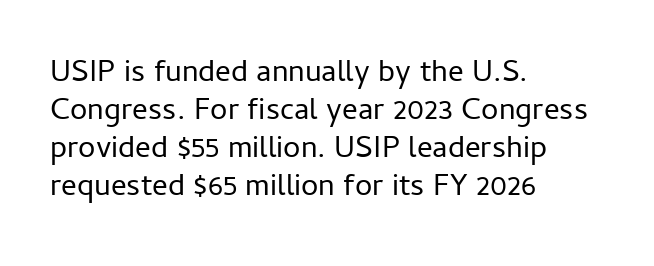
The specimen reads as upright at a glance. Plain, unruled lines of type. The rendering keeps characters at their native spacing. Stem width sits at or under what a default text font uses.
